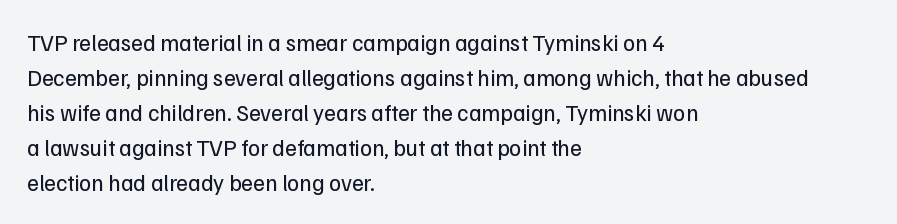
Q: Is the text bold? A: No.
Q: Is the text italic (slanted)? A: No, it is upright.
Q: Is the text underlined? A: No.
Q: How is the paragraph aligned? A: Left-aligned.
Q: Is the spacing between letters normal or unusually wide? A: Normal.
Q: Is the spacing between lines tight, normal or loose? A: Normal.
